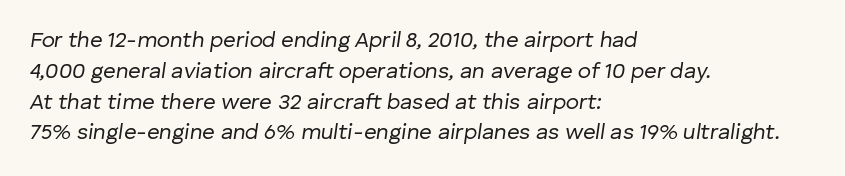
{"italic": "yes", "lean": "right", "slant_degrees": 8, "bold": "no", "underline": "no", "align": "left", "line_spacing": "normal", "line_spacing_ratio": 1.4, "letter_spacing": "normal", "letter_spacing_em": 0.0, "glyph_px": 22}
